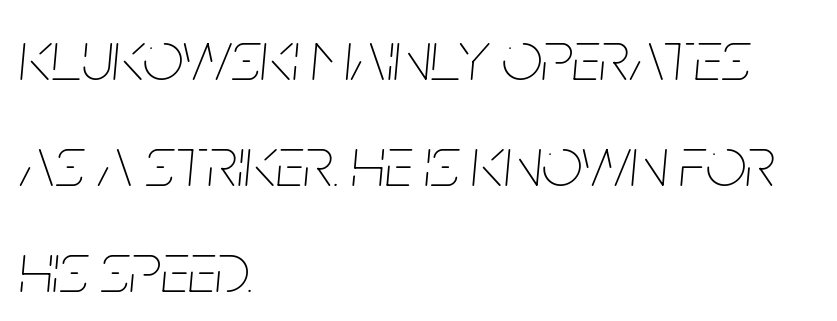
{"italic": "yes", "lean": "right", "slant_degrees": 5, "bold": "no", "weight": "thin", "width": "condensed", "stroke_contrast": "low", "x_height": "large", "monospaced": "no", "underline": "no", "align": "left", "line_spacing": "normal", "line_spacing_ratio": 1.47, "letter_spacing": "normal", "letter_spacing_em": 0.0, "glyph_px": 72}
